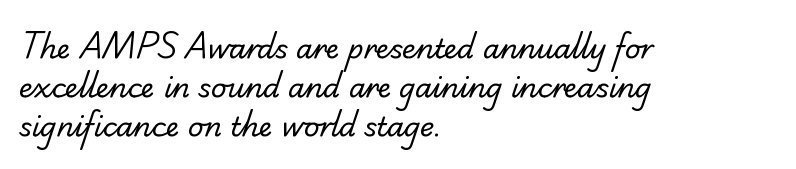
{"bold": "no", "underline": "no", "align": "left", "line_spacing": "normal", "line_spacing_ratio": 1.44, "letter_spacing": "normal", "letter_spacing_em": 0.0, "glyph_px": 27}
